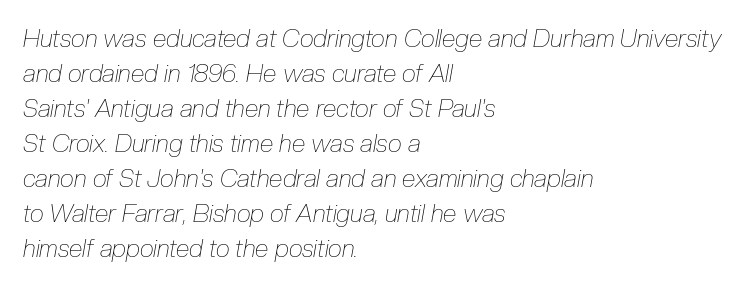
{"italic": "yes", "lean": "right", "slant_degrees": 10, "bold": "no", "underline": "no", "align": "left", "line_spacing": "normal", "line_spacing_ratio": 1.4, "letter_spacing": "normal", "letter_spacing_em": 0.0, "glyph_px": 25}
